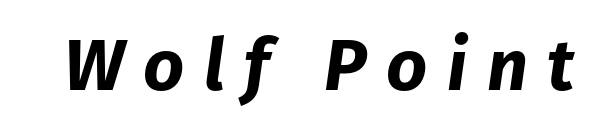
{"italic": "yes", "lean": "right", "slant_degrees": 8, "bold": "yes", "weight": "bold", "width": "normal", "stroke_contrast": "low", "x_height": "medium", "monospaced": "no", "underline": "no", "letter_spacing": "wide", "letter_spacing_em": 0.27, "glyph_px": 72}
